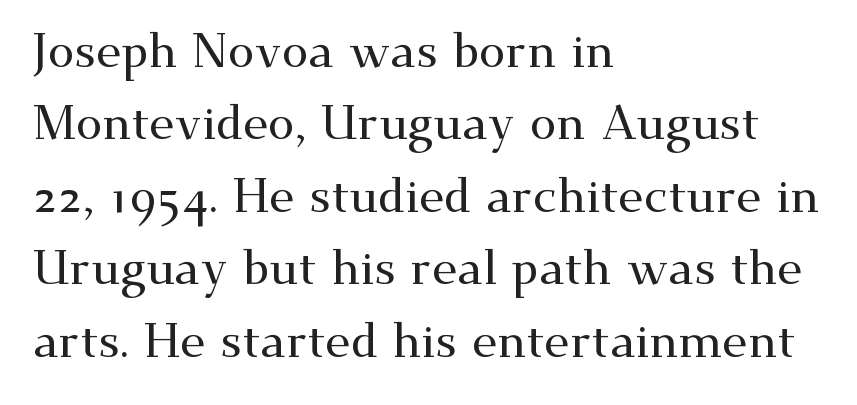
The image shows 48 px wide serif type, upright; set left-aligned, normal line spacing (1.51x), normal letter spacing, not underlined; medium stroke contrast and a small x-height.
